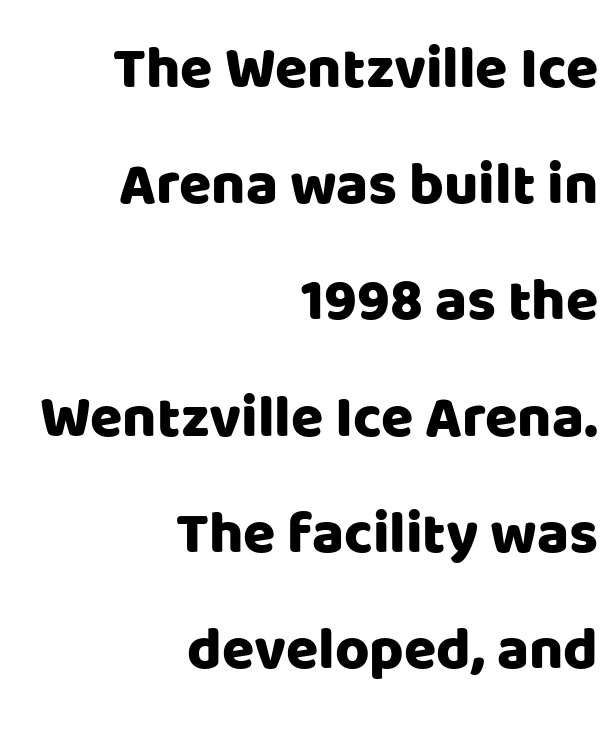
The image shows 59 px sans-serif type, upright; set right-aligned, loose line spacing (1.97x), normal letter spacing, not underlined; low stroke contrast and a large x-height.
